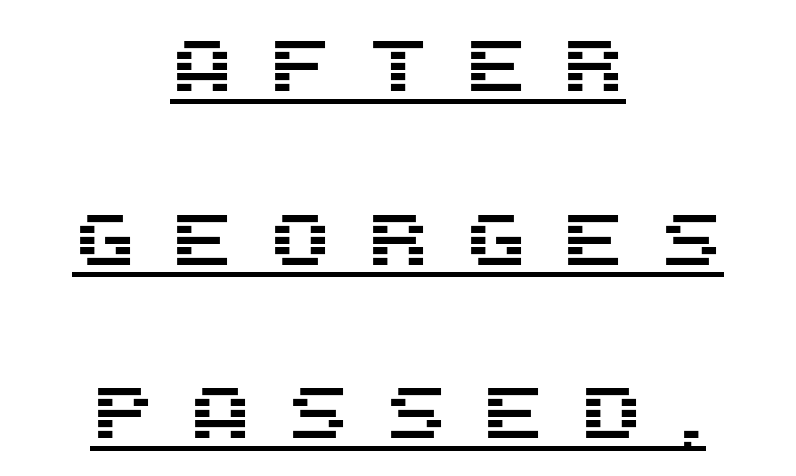
{"serif": "no", "italic": "no", "width": "normal", "stroke_contrast": "medium", "x_height": "large", "monospaced": "no", "underline": "yes", "align": "center", "line_spacing": "loose", "line_spacing_ratio": 2.38, "letter_spacing": "wide", "letter_spacing_em": 0.46, "glyph_px": 73}
